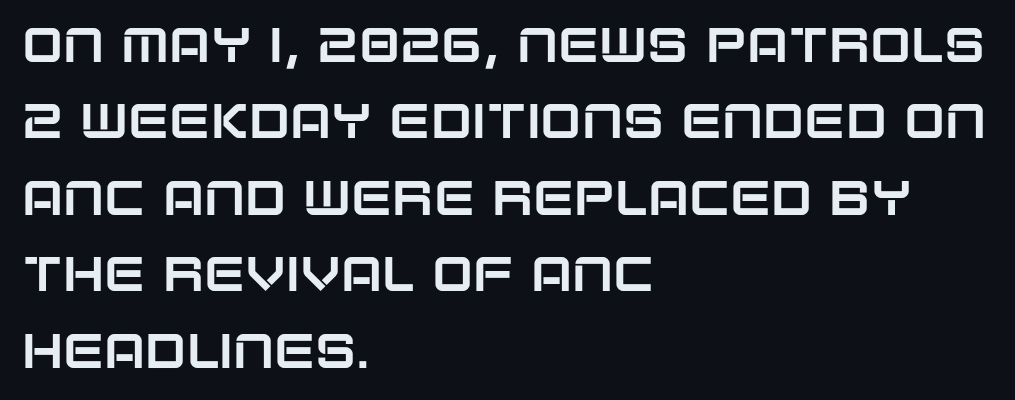
Q: Is the text italic (slanted)? A: No, it is upright.
Q: Is the typeface a serif or a sans-serif typeface? A: Sans-serif.
Q: Is the text underlined? A: No.
Q: How is the paragraph aligned? A: Left-aligned.
Q: Is the spacing between letters normal or unusually wide? A: Normal.
Q: Is the spacing between lines tight, normal or loose? A: Normal.
Q: Width (condensed, normal, or wide)? A: Normal.
Q: Stroke contrast? A: Low.
Q: x-height? A: Large.
Q: Monospaced? A: No.
